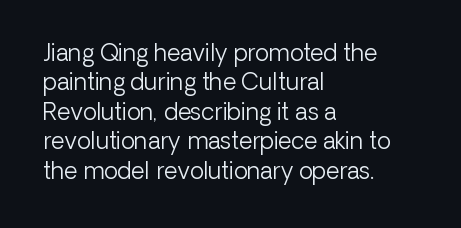
The image shows 23 px text type, upright; set left-aligned, normal line spacing (1.28x), normal letter spacing, not underlined.
